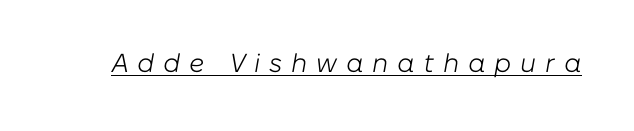
Q: Is the text bold? A: No.
Q: Is the text italic (slanted)? A: Yes, it leans right by about 10 degrees.
Q: Is the text underlined? A: Yes.
Q: Is the spacing between letters normal or unusually wide? A: Unusually wide.
